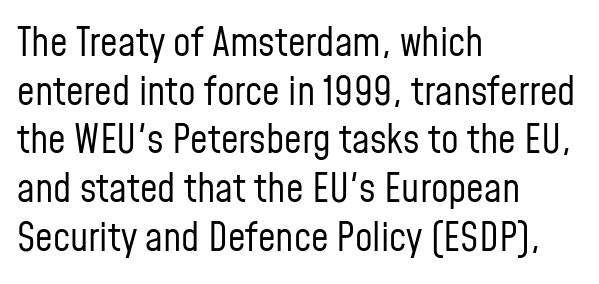
Q: Is the text bold? A: No.
Q: Is the text italic (slanted)? A: No, it is upright.
Q: Is the typeface a serif or a sans-serif typeface? A: Sans-serif.
Q: Is the text underlined? A: No.
Q: How is the paragraph aligned? A: Left-aligned.
Q: Is the spacing between letters normal or unusually wide? A: Normal.
Q: Is the spacing between lines tight, normal or loose? A: Normal.
Q: Width (condensed, normal, or wide)? A: Condensed.
Q: Stroke contrast? A: Low.
Q: x-height? A: Medium.
Q: Monospaced? A: No.
